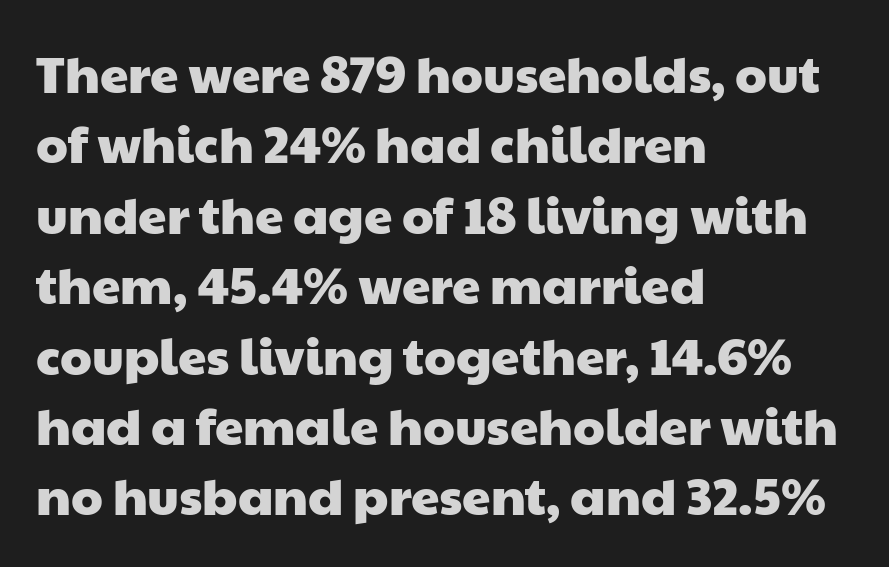
{"serif": "no", "width": "wide", "stroke_contrast": "low", "x_height": "medium", "monospaced": "no", "underline": "no", "align": "left", "line_spacing": "normal", "line_spacing_ratio": 1.38, "letter_spacing": "normal", "letter_spacing_em": 0.0, "glyph_px": 51}
